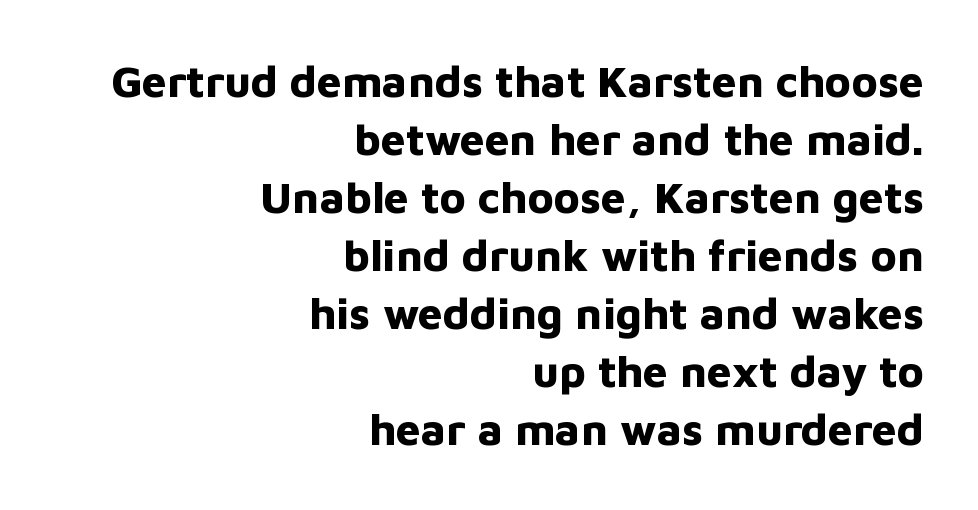
The lettering stays uniformly vertical, giving the passage a roman look. Note the varied advance widths — an 'i' is clearly narrower than an 'm'. In terms of letterform style, serifs are entirely absent. The characters look thick and weighty, a clear bold.
